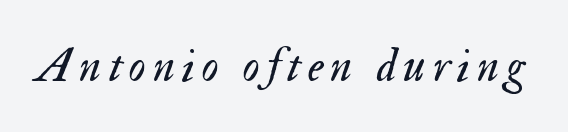
{"italic": "yes", "lean": "right", "slant_degrees": 17, "bold": "no", "weight": "regular", "width": "normal", "stroke_contrast": "medium", "x_height": "small", "monospaced": "no", "underline": "no", "glyph_px": 47}
